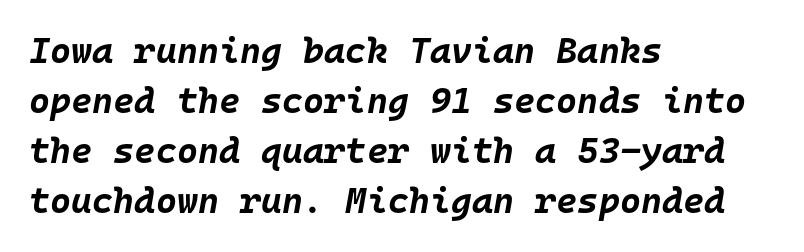
Q: Is the text bold? A: Yes.
Q: Is the text italic (slanted)? A: Yes, it leans right by about 10 degrees.
Q: Is the text underlined? A: No.
Q: How is the paragraph aligned? A: Left-aligned.
Q: Is the spacing between letters normal or unusually wide? A: Normal.
Q: Is the spacing between lines tight, normal or loose? A: Normal.
Q: Width (condensed, normal, or wide)? A: Normal.
Q: Stroke contrast? A: Low.
Q: x-height? A: Large.
Q: Monospaced? A: Yes.
